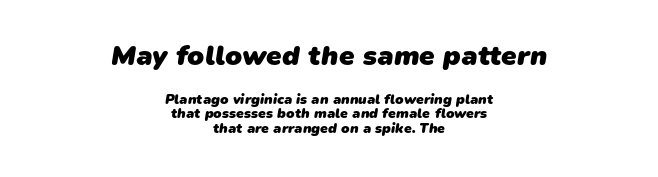
This rendering employs a face without finishing strokes, i.e., a sans-serif. Each glyph is drawn with heavy, bold strokes. Type size steps down from the first block to the second. A typesetter would call this leading minimal, almost set solid. In terms of letterspacing, this is plain default setting. The glyphs are unaccompanied by any horizontal stroke below them.
